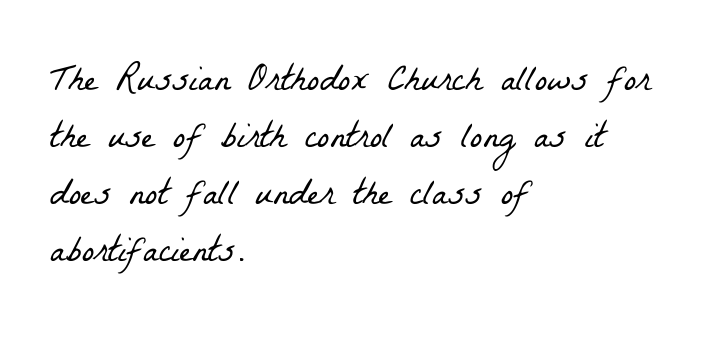
Q: Is the text bold? A: No.
Q: Is the typeface a serif or a sans-serif typeface? A: Serif.
Q: Is the text underlined? A: No.
Q: How is the paragraph aligned? A: Left-aligned.
Q: Is the spacing between letters normal or unusually wide? A: Normal.
Q: Is the spacing between lines tight, normal or loose? A: Normal.
Q: Width (condensed, normal, or wide)? A: Condensed.
Q: Stroke contrast? A: Low.
Q: x-height? A: Medium.
Q: Monospaced? A: No.
